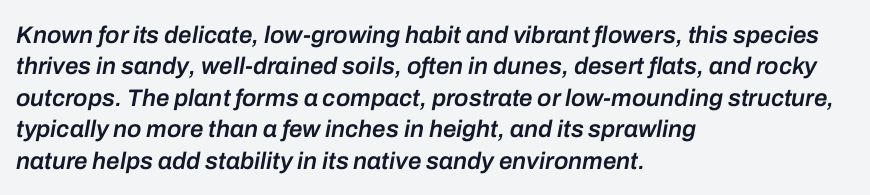
The image shows 24 px text type, italic (leaning right); set left-aligned, normal line spacing (1.31x), normal letter spacing, not underlined.
